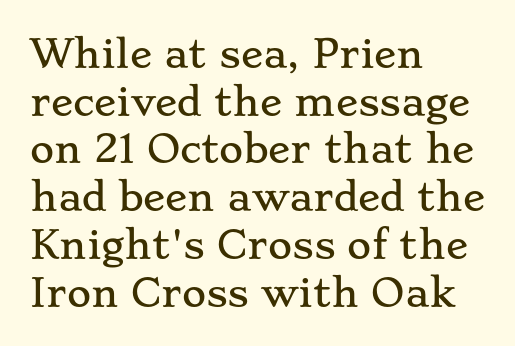
The rendering uses a moderate line-height, typical for paragraphs. The gap between lines stays unmarked. In terms of letterform style, serifs are clearly present. Where is the straight margin? On the left. The tracking reads as untouched default to a designer's eye. Tall strokes in this sample are plumb rather than angled.
